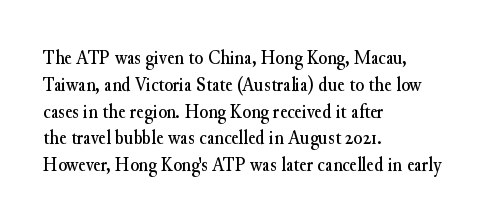
{"italic": "no", "underline": "no", "align": "left", "line_spacing": "normal", "line_spacing_ratio": 1.34, "letter_spacing": "normal", "letter_spacing_em": 0.0, "glyph_px": 20}
